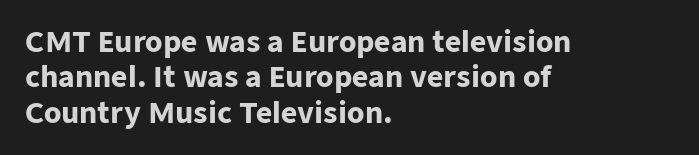
The image shows 28 px heavy sans-serif type, upright; set left-aligned, normal line spacing (1.26x), normal letter spacing, not underlined; low stroke contrast and a medium x-height.
